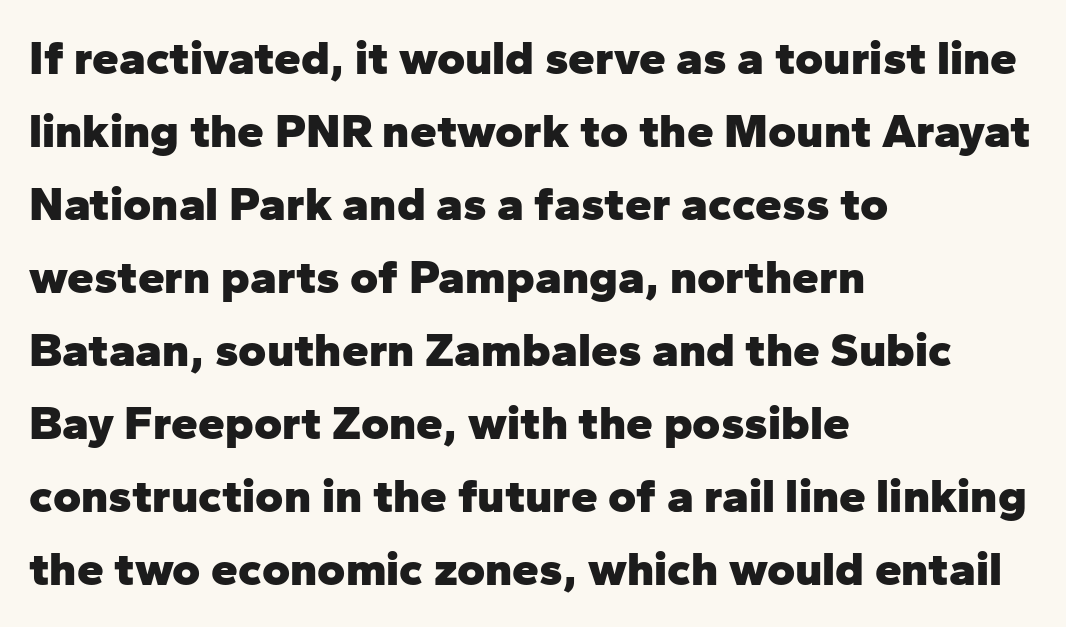
Q: Is the text bold? A: Yes.
Q: Is the text italic (slanted)? A: No, it is upright.
Q: Is the typeface a serif or a sans-serif typeface? A: Sans-serif.
Q: Is the text underlined? A: No.
Q: How is the paragraph aligned? A: Left-aligned.
Q: Is the spacing between letters normal or unusually wide? A: Normal.
Q: Is the spacing between lines tight, normal or loose? A: Normal.
Q: Width (condensed, normal, or wide)? A: Normal.
Q: Stroke contrast? A: Low.
Q: x-height? A: Medium.
Q: Monospaced? A: No.
